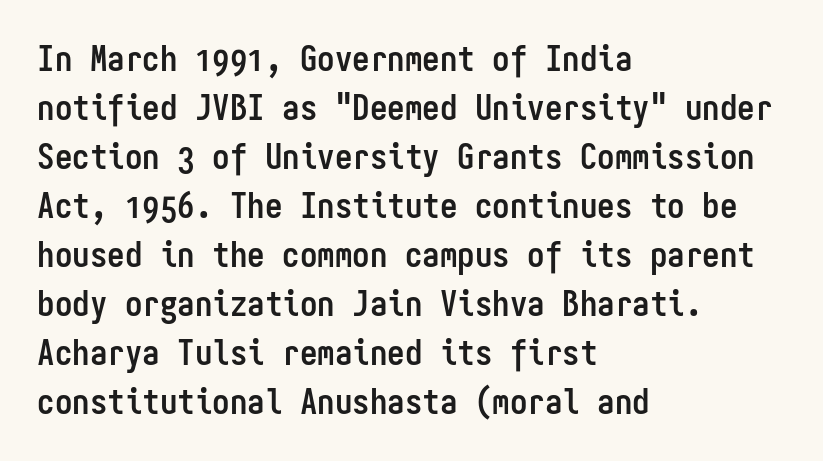
Q: Is the text bold? A: Yes.
Q: Is the text italic (slanted)? A: No, it is upright.
Q: Is the typeface a serif or a sans-serif typeface? A: Sans-serif.
Q: Is the text underlined? A: No.
Q: How is the paragraph aligned? A: Left-aligned.
Q: Is the spacing between letters normal or unusually wide? A: Normal.
Q: Is the spacing between lines tight, normal or loose? A: Normal.
Q: Width (condensed, normal, or wide)? A: Condensed.
Q: Stroke contrast? A: Low.
Q: x-height? A: Medium.
Q: Monospaced? A: Yes.
